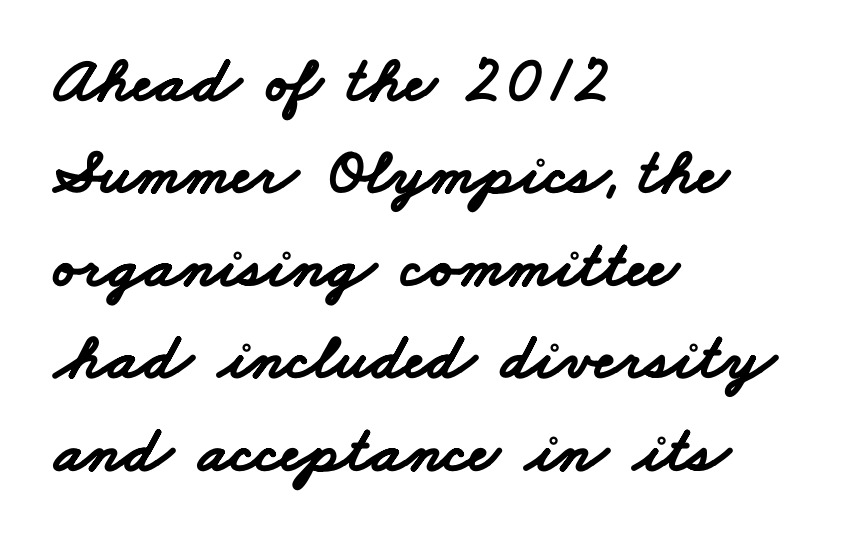
Q: Is the text bold? A: Yes.
Q: Is the typeface a serif or a sans-serif typeface? A: Sans-serif.
Q: Is the text underlined? A: No.
Q: How is the paragraph aligned? A: Left-aligned.
Q: Is the spacing between letters normal or unusually wide? A: Normal.
Q: Is the spacing between lines tight, normal or loose? A: Normal.
Q: Width (condensed, normal, or wide)? A: Wide.
Q: Stroke contrast? A: Low.
Q: x-height? A: Small.
Q: Monospaced? A: No.
